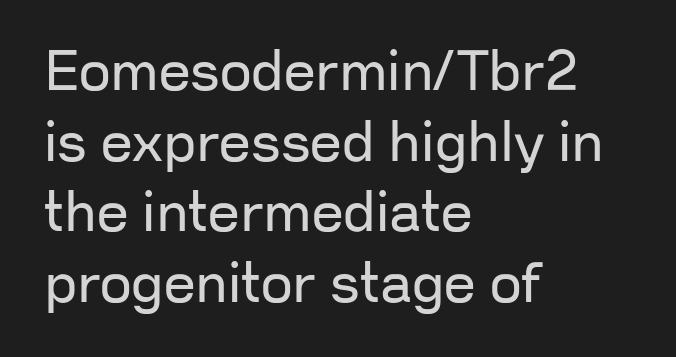
Inter-character spacing is left at the font's built-in metrics. The letters advance in unequal steps, a hallmark of proportional type. Stroke mass is kept to a normal reading level or below. Quick note: underline off. The face used here is a sans, in the tradition of grotesques and geometrics.
